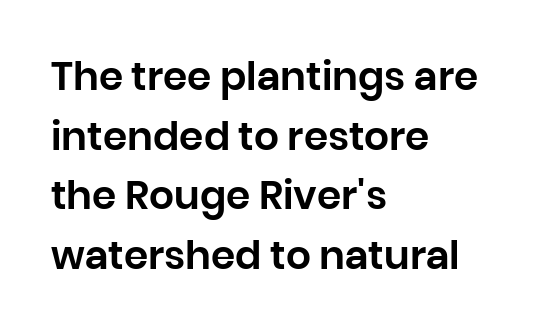
Q: Is the text italic (slanted)? A: No, it is upright.
Q: Is the typeface a serif or a sans-serif typeface? A: Sans-serif.
Q: Is the text underlined? A: No.
Q: How is the paragraph aligned? A: Left-aligned.
Q: Is the spacing between letters normal or unusually wide? A: Normal.
Q: Is the spacing between lines tight, normal or loose? A: Normal.
Q: Width (condensed, normal, or wide)? A: Normal.
Q: Stroke contrast? A: Low.
Q: x-height? A: Large.
Q: Monospaced? A: No.
